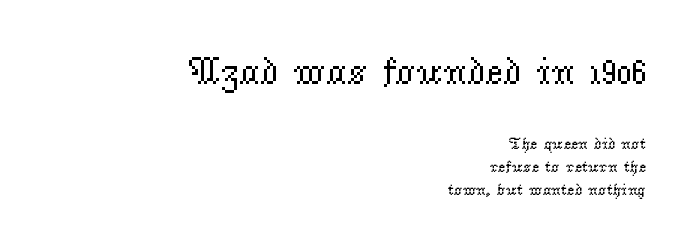
Q: Is the text bold? A: No.
Q: Is the text italic (slanted)? A: No, it is upright.
Q: Is the typeface a serif or a sans-serif typeface? A: Serif.
Q: Is the text underlined? A: No.
Q: How is the paragraph aligned? A: Right-aligned.
Q: Is the spacing between letters normal or unusually wide? A: Normal.
Q: Is the spacing between lines tight, normal or loose? A: Normal.
Q: Which block of text is set in a larger size, the first (top) or the second (bottom)? A: The first (top) one.
Q: Width (condensed, normal, or wide)? A: Normal.
Q: Stroke contrast? A: Low.
Q: x-height? A: Small.
Q: Monospaced? A: No.
